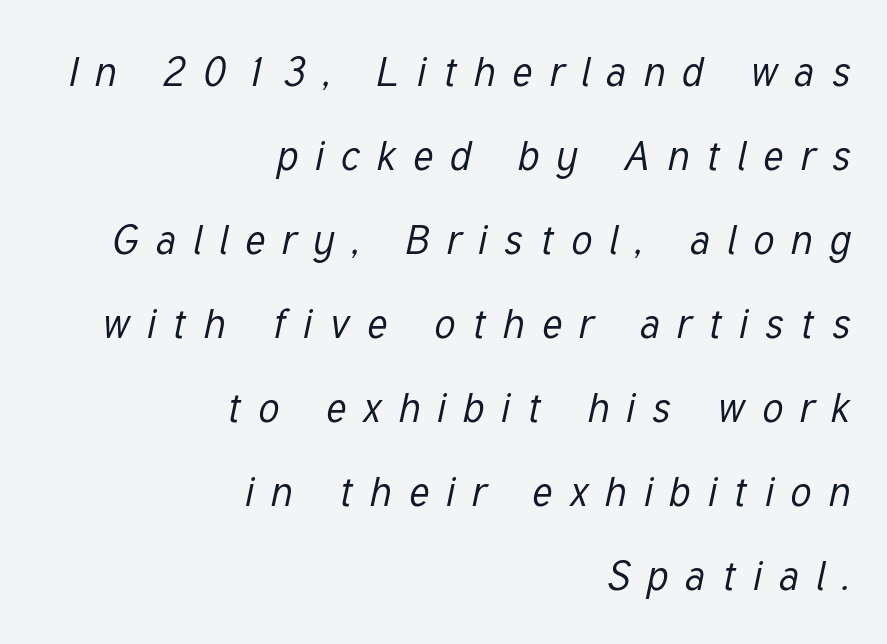
Teacher's note: observe the even right margin — that is flush-right alignment. The passage shown is not bold in any degree. The zone under the glyphs is completely vacant. These lines are rendered in a variable-pitch font.
